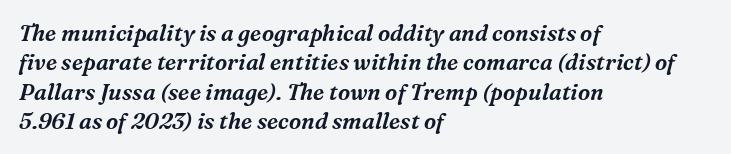
Q: Is the text italic (slanted)? A: Yes, it leans right by about 16 degrees.
Q: Is the text underlined? A: No.
Q: How is the paragraph aligned? A: Left-aligned.
Q: Is the spacing between letters normal or unusually wide? A: Normal.
Q: Is the spacing between lines tight, normal or loose? A: Normal.
